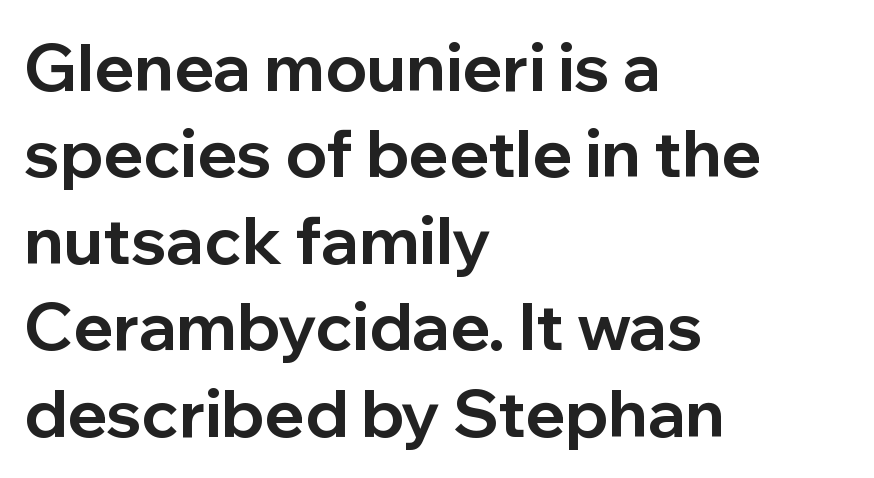
The image shows 66 px bold sans-serif type, upright; set left-aligned, normal line spacing (1.31x), normal letter spacing, not underlined; low stroke contrast and a medium x-height.
